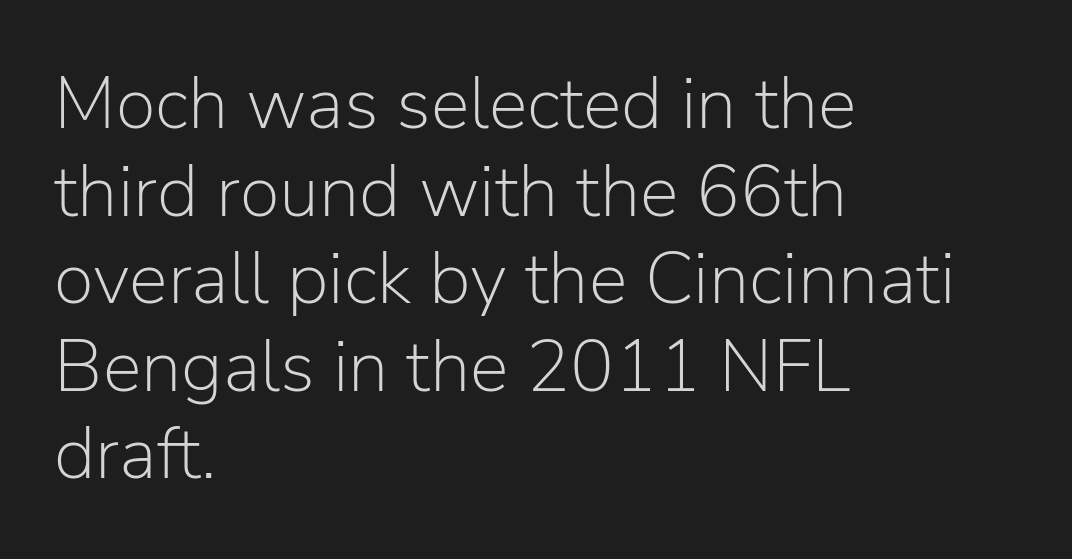
{"serif": "no", "italic": "no", "bold": "no", "weight": "light", "width": "normal", "stroke_contrast": "low", "x_height": "medium", "monospaced": "no", "underline": "no", "align": "left", "line_spacing_ratio": 1.2, "letter_spacing": "normal", "letter_spacing_em": 0.0, "glyph_px": 73}
